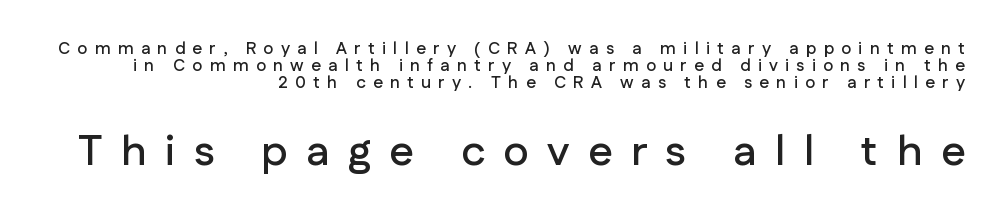
{"serif": "no", "italic": "no", "width": "normal", "stroke_contrast": "low", "x_height": "medium", "monospaced": "no", "underline": "no", "align": "right", "line_spacing": "tight", "line_spacing_ratio": 0.99, "letter_spacing": "wide", "letter_spacing_em": 0.43, "larger_block": "second", "size_ratio": 2.53, "glyph_px": 43}
